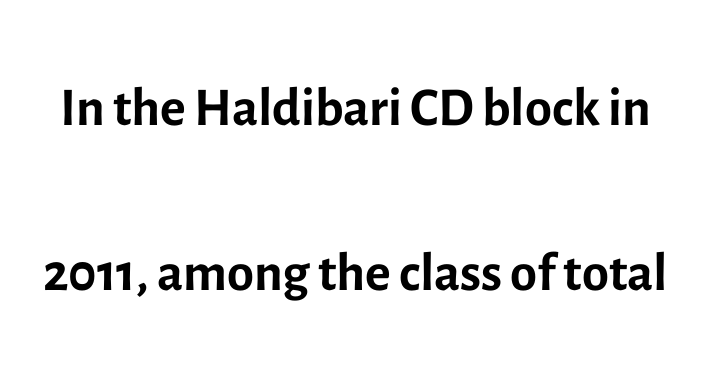
The letters look calm and open, with moderate or lighter stems. In terms of letterform style, serifs are entirely absent. Standard letterfit; no display-style spreading of the glyphs. Regarding leading, the lines here are spaced well apart.
